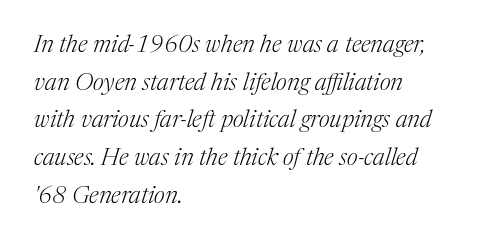
{"italic": "yes", "lean": "right", "slant_degrees": 17, "bold": "no", "underline": "no", "align": "left", "line_spacing": "normal", "line_spacing_ratio": 1.57, "letter_spacing": "normal", "letter_spacing_em": 0.0, "glyph_px": 24}
